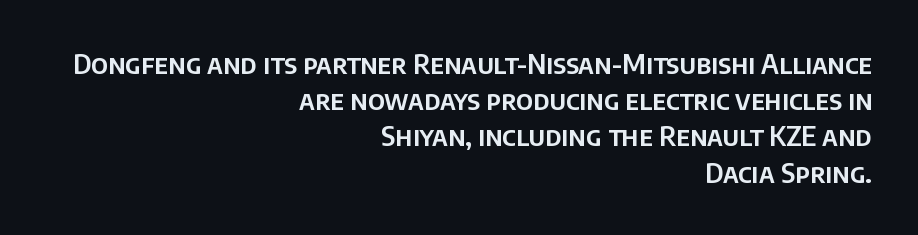
{"italic": "no", "underline": "no", "align": "right", "line_spacing": "normal", "line_spacing_ratio": 1.34, "letter_spacing": "normal", "letter_spacing_em": 0.0, "glyph_px": 27}
